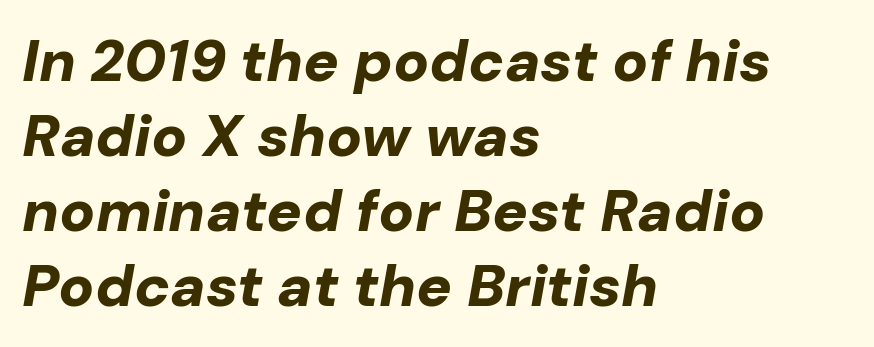
The face used here is proportionally spaced, like ordinary book or web type. Underline: absent. As a designer I'd log this as weight 700, bold. Regarding leading, the lines here are spaced in the standard way. All the whitespace from short lines collects on the right. Short note: letters normally spaced.
